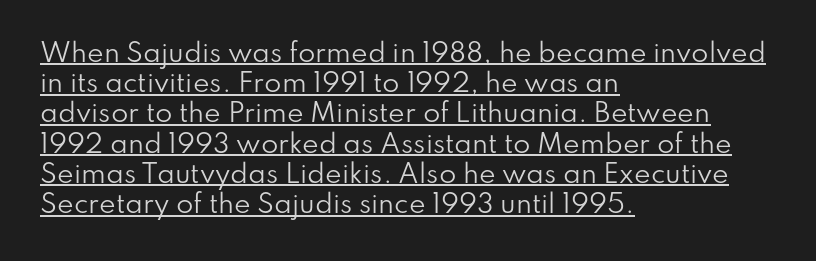
Q: Is the text bold? A: No.
Q: Is the text italic (slanted)? A: No, it is upright.
Q: Is the text underlined? A: Yes.
Q: How is the paragraph aligned? A: Left-aligned.
Q: Is the spacing between letters normal or unusually wide? A: Normal.
